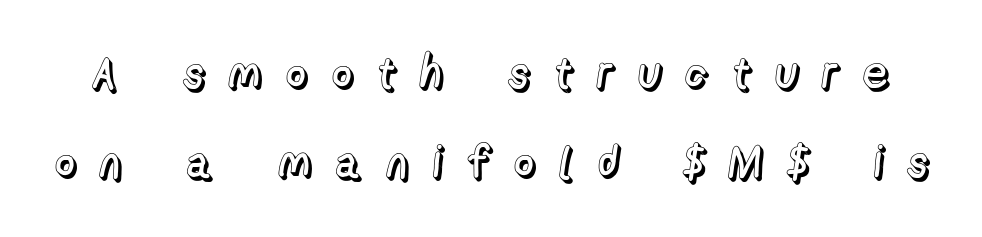
{"width": "normal", "x_height": "medium", "monospaced": "no", "underline": "no", "line_spacing": "loose", "line_spacing_ratio": 1.98, "letter_spacing": "wide", "letter_spacing_em": 0.48, "glyph_px": 45}
